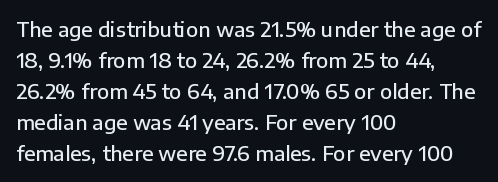
The image shows 20 px text type, upright; set left-aligned, normal line spacing (1.55x), normal letter spacing, not underlined.
